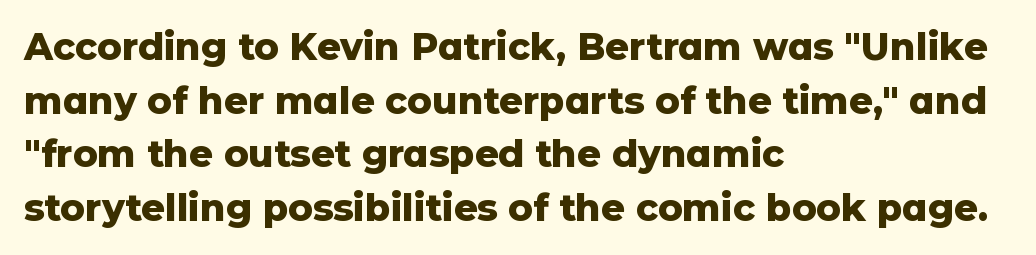
{"serif": "no", "italic": "no", "bold": "yes", "weight": "heavy", "width": "normal", "stroke_contrast": "low", "x_height": "medium", "monospaced": "no", "underline": "no", "align": "left", "line_spacing": "normal", "line_spacing_ratio": 1.45, "letter_spacing": "normal", "letter_spacing_em": 0.0, "glyph_px": 37}
